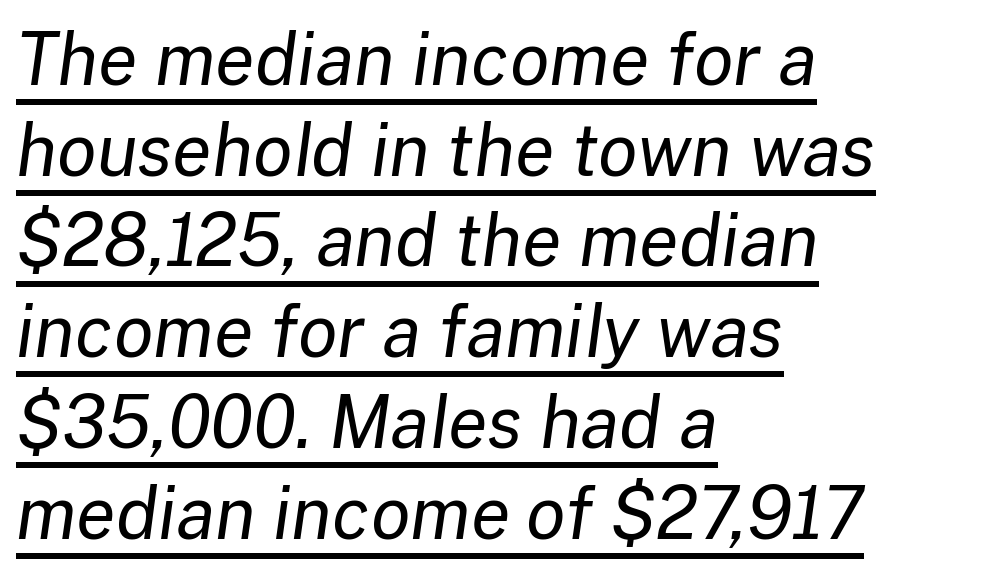
The image shows 72 px regular-weight type, italic (leaning right); set left-aligned, normal line spacing (1.26x), normal letter spacing, underlined; low stroke contrast and a medium x-height.
